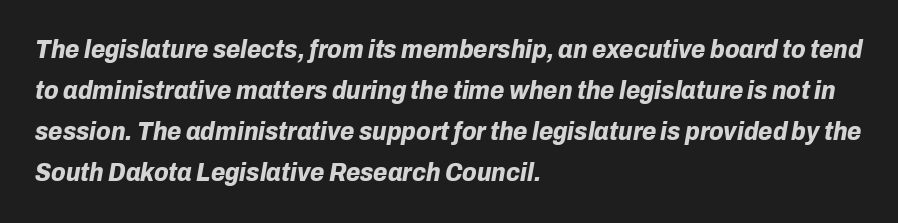
Q: Is the text bold? A: Yes.
Q: Is the text italic (slanted)? A: Yes, it leans right by about 10 degrees.
Q: Is the text underlined? A: No.
Q: How is the paragraph aligned? A: Left-aligned.
Q: Is the spacing between letters normal or unusually wide? A: Normal.
Q: Is the spacing between lines tight, normal or loose? A: Normal.
